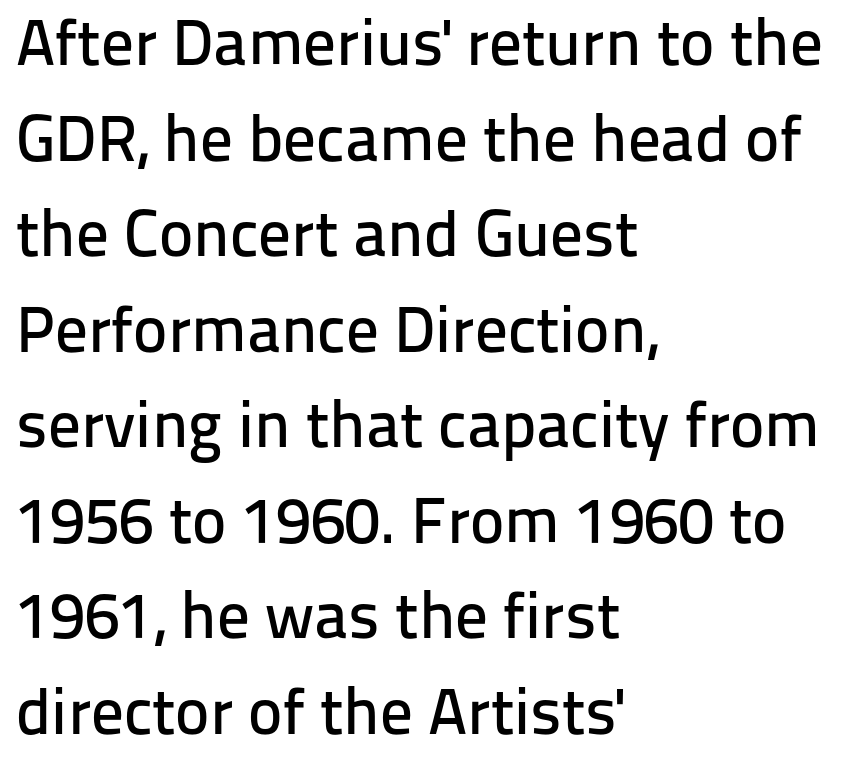
The image shows 65 px sans-serif type, upright; set left-aligned, normal line spacing (1.47x), normal letter spacing, not underlined; low stroke contrast and a medium x-height.
